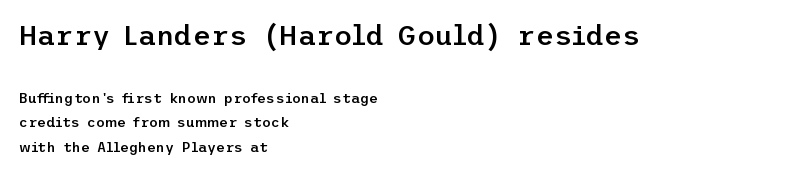
You can tell it's not italic because the verticals are truly vertical. If you drew a ruler down the left edge, every line would touch it. The rendering uses a semibold face; strokes are thickened but not to full bold. The emphasis by scale lands on block number one, above. Stroke terminals: plain, sans-serif. The line texture is even and compact thanks to regular tracking.
